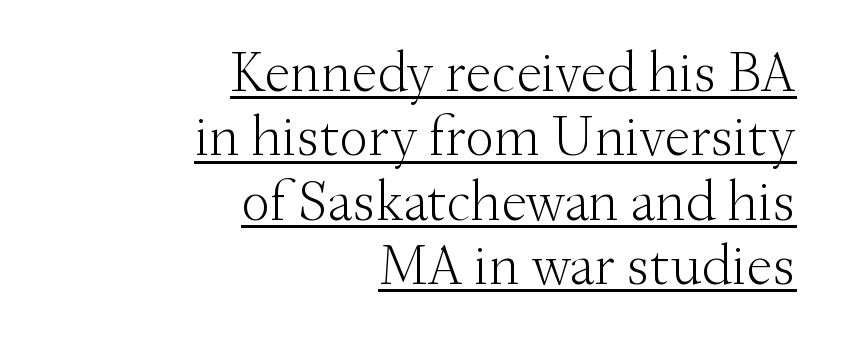
{"serif": "yes", "italic": "no", "bold": "no", "weight": "light", "width": "normal", "stroke_contrast": "medium", "x_height": "small", "monospaced": "no", "underline": "yes", "align": "right", "line_spacing": "tight", "line_spacing_ratio": 1.11, "letter_spacing": "normal", "letter_spacing_em": 0.0, "glyph_px": 58}
